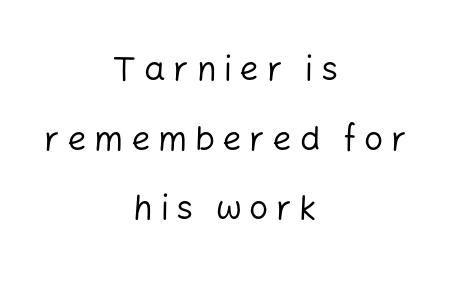
Each row of text sits above clean, open space. Every stem runs plumb, perpendicular to the baseline. Characters follow at a spacing far wider than the type designer built in. Stroke terminals: plain, sans-serif. Which margin do the lines hug? Neither — every line sits in the middle. Successive baselines arrive slowly, with a big drop between each.
